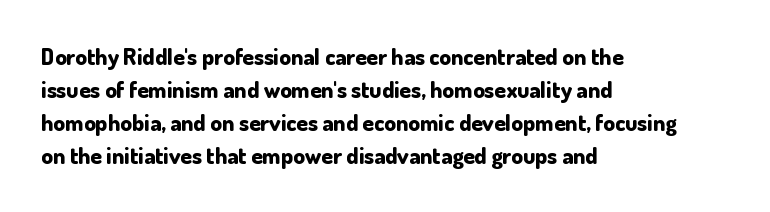
This sample keeps an unexceptional amount of space between lines. Strokes here are thick enough to call this a true bold. A student would call this left alignment; a typographer would say flush left, rag right. You can tell it's not italic because the verticals are truly vertical.
